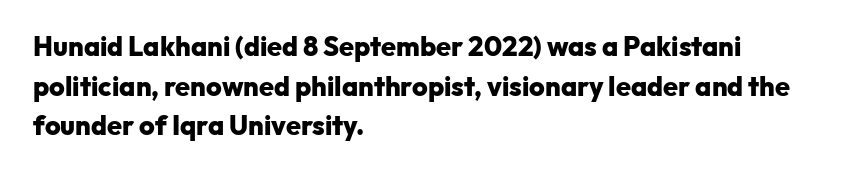
{"italic": "no", "bold": "yes", "underline": "no", "align": "left", "line_spacing": "normal", "line_spacing_ratio": 1.47, "letter_spacing": "normal", "letter_spacing_em": 0.0, "glyph_px": 27}
